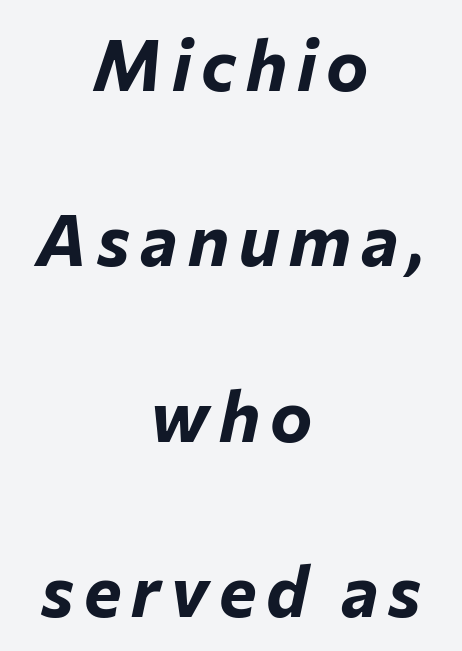
{"italic": "yes", "lean": "right", "slant_degrees": 12, "bold": "yes", "weight": "bold", "width": "normal", "stroke_contrast": "low", "x_height": "medium", "monospaced": "no", "underline": "no", "align": "center", "line_spacing": "loose", "line_spacing_ratio": 2.47, "glyph_px": 71}
